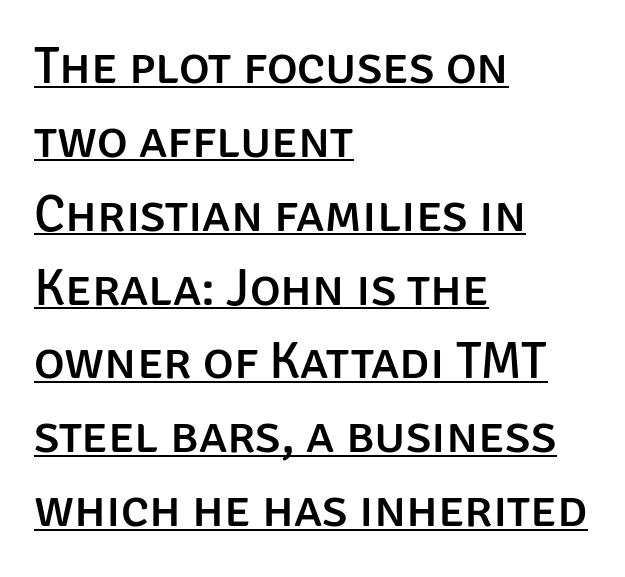
{"serif": "no", "italic": "no", "width": "normal", "stroke_contrast": "low", "x_height": "large", "monospaced": "no", "underline": "yes", "align": "left", "line_spacing": "normal", "line_spacing_ratio": 1.42, "letter_spacing": "normal", "letter_spacing_em": 0.0, "glyph_px": 52}
